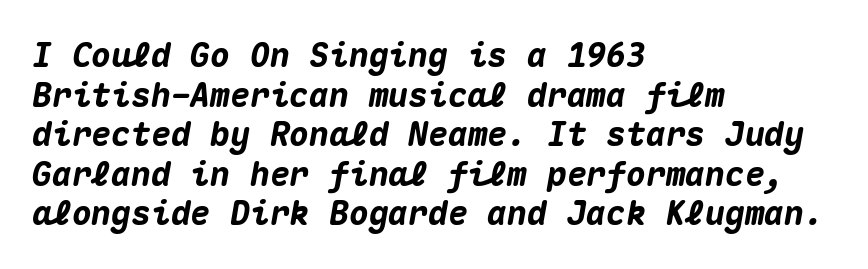
A full-strength bold gives these letters their thick strokes. In terms of posture, this sample is oblique. The face used here is monospaced, like something from a code editor. Here the glyphs are tracked normally, forming tight word shapes.
